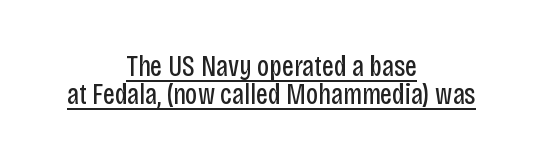
Q: Is the text bold? A: No.
Q: Is the text italic (slanted)? A: No, it is upright.
Q: Is the typeface a serif or a sans-serif typeface? A: Sans-serif.
Q: Is the text underlined? A: Yes.
Q: How is the paragraph aligned? A: Centered.
Q: Is the spacing between letters normal or unusually wide? A: Normal.
Q: Is the spacing between lines tight, normal or loose? A: Tight.
Q: Width (condensed, normal, or wide)? A: Condensed.
Q: Stroke contrast? A: Low.
Q: x-height? A: Large.
Q: Monospaced? A: No.
